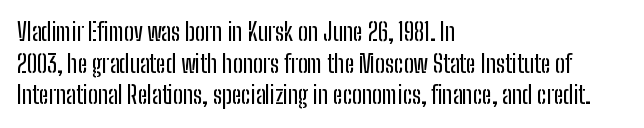
The image shows 24 px text type, upright; set left-aligned, normal line spacing (1.32x), normal letter spacing, not underlined.
